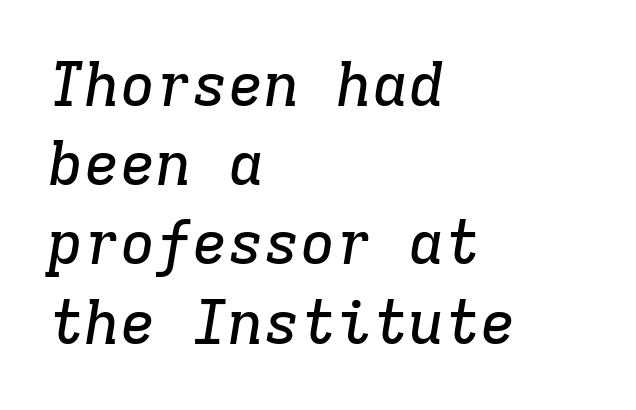
{"serif": "yes", "italic": "yes", "lean": "right", "slant_degrees": 9, "width": "normal", "stroke_contrast": "low", "x_height": "medium", "monospaced": "yes", "underline": "no", "align": "left", "line_spacing": "normal", "line_spacing_ratio": 1.32, "letter_spacing": "normal", "letter_spacing_em": 0.0, "glyph_px": 60}
